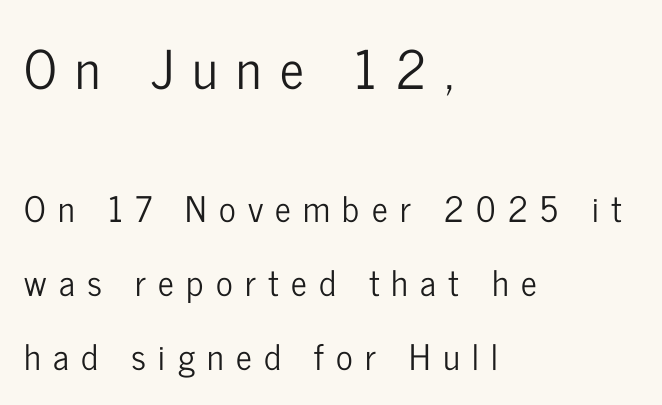
Q: Is the text italic (slanted)? A: No, it is upright.
Q: Is the typeface a serif or a sans-serif typeface? A: Sans-serif.
Q: Is the text underlined? A: No.
Q: How is the paragraph aligned? A: Left-aligned.
Q: Is the spacing between letters normal or unusually wide? A: Unusually wide.
Q: Is the spacing between lines tight, normal or loose? A: Loose.
Q: Which block of text is set in a larger size, the first (top) or the second (bottom)? A: The first (top) one.
Q: Width (condensed, normal, or wide)? A: Condensed.
Q: Stroke contrast? A: Low.
Q: x-height? A: Medium.
Q: Monospaced? A: No.
